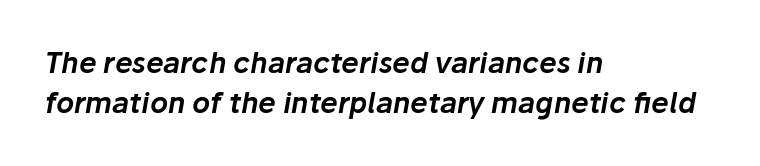
Q: Is the text italic (slanted)? A: Yes, it leans right by about 10 degrees.
Q: Is the text underlined? A: No.
Q: How is the paragraph aligned? A: Left-aligned.
Q: Is the spacing between letters normal or unusually wide? A: Normal.
Q: Is the spacing between lines tight, normal or loose? A: Normal.
Q: Width (condensed, normal, or wide)? A: Normal.
Q: Stroke contrast? A: Low.
Q: x-height? A: Medium.
Q: Monospaced? A: No.
